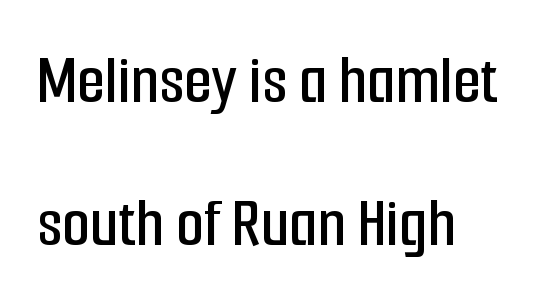
Q: Is the text italic (slanted)? A: No, it is upright.
Q: Is the typeface a serif or a sans-serif typeface? A: Sans-serif.
Q: Is the text underlined? A: No.
Q: How is the paragraph aligned? A: Left-aligned.
Q: Is the spacing between letters normal or unusually wide? A: Normal.
Q: Is the spacing between lines tight, normal or loose? A: Loose.
Q: Width (condensed, normal, or wide)? A: Condensed.
Q: Stroke contrast? A: Low.
Q: x-height? A: Medium.
Q: Monospaced? A: No.
